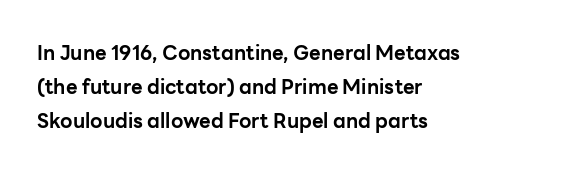
This is the regular roman posture of the typeface. These lines stack with their left ends in a neat column. Honestly, the row spacing looks completely unremarkable. The strokes are fattened all the way to bold.
